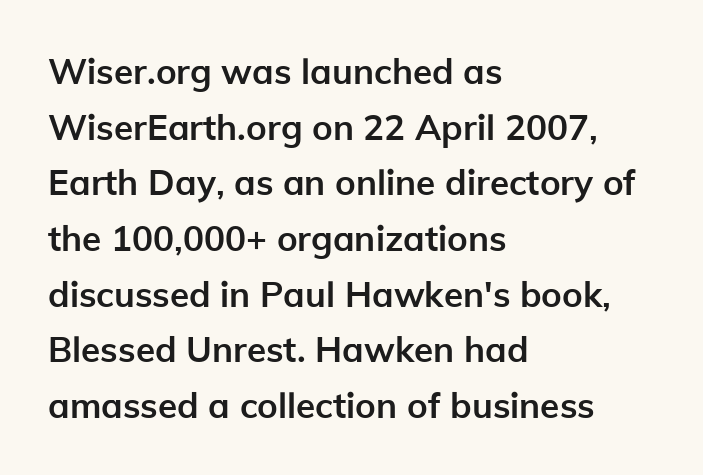
Does the type have serifs? No, each stem ends abruptly. Characters follow at the spacing the type designer built in. The face used here is proportionally spaced, like ordinary book or web type. The passage is arranged the way most books set body copy — flush left.
